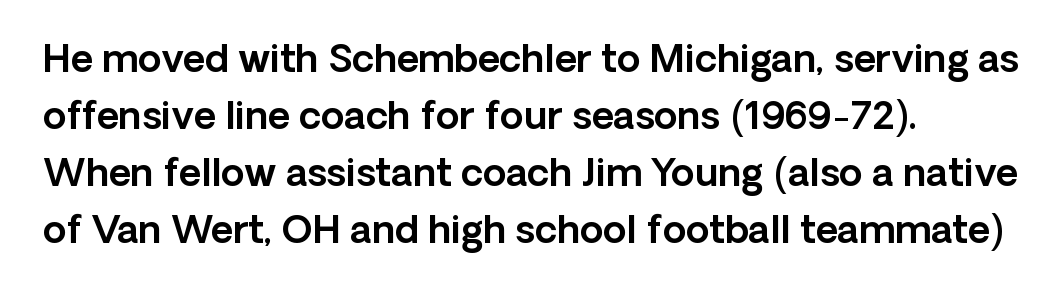
Q: Is the text italic (slanted)? A: No, it is upright.
Q: Is the typeface a serif or a sans-serif typeface? A: Sans-serif.
Q: Is the text underlined? A: No.
Q: How is the paragraph aligned? A: Left-aligned.
Q: Is the spacing between letters normal or unusually wide? A: Normal.
Q: Is the spacing between lines tight, normal or loose? A: Normal.
Q: Width (condensed, normal, or wide)? A: Normal.
Q: x-height? A: Medium.
Q: Monospaced? A: No.
